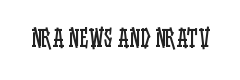
Q: Is the text bold? A: No.
Q: Is the text italic (slanted)? A: No, it is upright.
Q: Is the text underlined? A: No.
Q: Is the spacing between letters normal or unusually wide? A: Normal.
